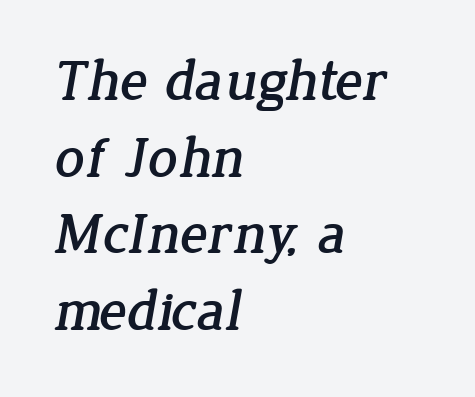
The image shows 58 px serif type; set left-aligned, normal line spacing (1.32x), normal letter spacing, not underlined; low stroke contrast and a medium x-height.
